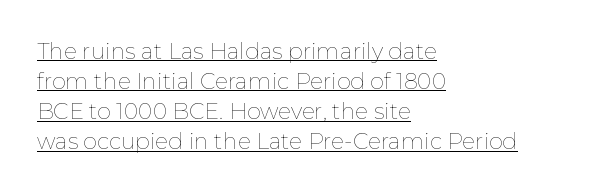
Q: Is the text bold? A: No.
Q: Is the text italic (slanted)? A: No, it is upright.
Q: Is the text underlined? A: Yes.
Q: How is the paragraph aligned? A: Left-aligned.
Q: Is the spacing between letters normal or unusually wide? A: Normal.
Q: Is the spacing between lines tight, normal or loose? A: Normal.
